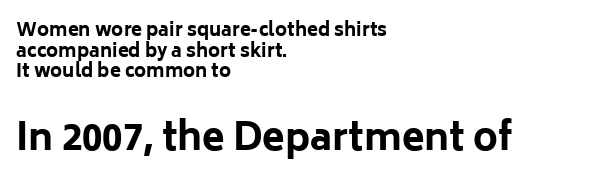
{"serif": "no", "italic": "no", "bold": "yes", "weight": "bold", "width": "normal", "stroke_contrast": "low", "x_height": "medium", "monospaced": "no", "underline": "no", "align": "left", "line_spacing": "tight", "line_spacing_ratio": 1.15, "letter_spacing": "normal", "letter_spacing_em": 0.0, "larger_block": "second", "size_ratio": 2.06, "glyph_px": 37}
